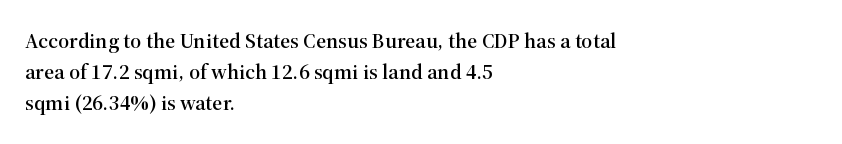
Q: Is the text italic (slanted)? A: No, it is upright.
Q: Is the text underlined? A: No.
Q: How is the paragraph aligned? A: Left-aligned.
Q: Is the spacing between letters normal or unusually wide? A: Normal.
Q: Is the spacing between lines tight, normal or loose? A: Normal.
